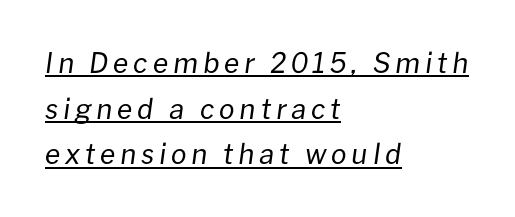
Q: Is the text bold? A: No.
Q: Is the text italic (slanted)? A: Yes, it leans right by about 8 degrees.
Q: Is the text underlined? A: Yes.
Q: How is the paragraph aligned? A: Left-aligned.
Q: Is the spacing between lines tight, normal or loose? A: Normal.
Q: Width (condensed, normal, or wide)? A: Normal.
Q: Stroke contrast? A: Low.
Q: x-height? A: Medium.
Q: Monospaced? A: No.
